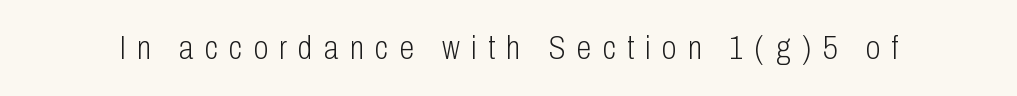
Q: Is the text bold? A: No.
Q: Is the text italic (slanted)? A: No, it is upright.
Q: Is the typeface a serif or a sans-serif typeface? A: Sans-serif.
Q: Is the text underlined? A: No.
Q: Is the spacing between letters normal or unusually wide? A: Unusually wide.
Q: Width (condensed, normal, or wide)? A: Condensed.
Q: Stroke contrast? A: Low.
Q: x-height? A: Medium.
Q: Monospaced? A: No.
